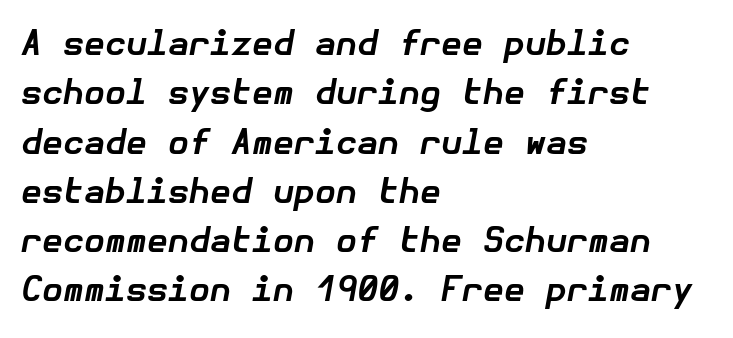
The image shows 34 px bold type, italic (leaning right); set left-aligned, normal line spacing (1.45x), normal letter spacing, not underlined; low stroke contrast and a medium x-height.
